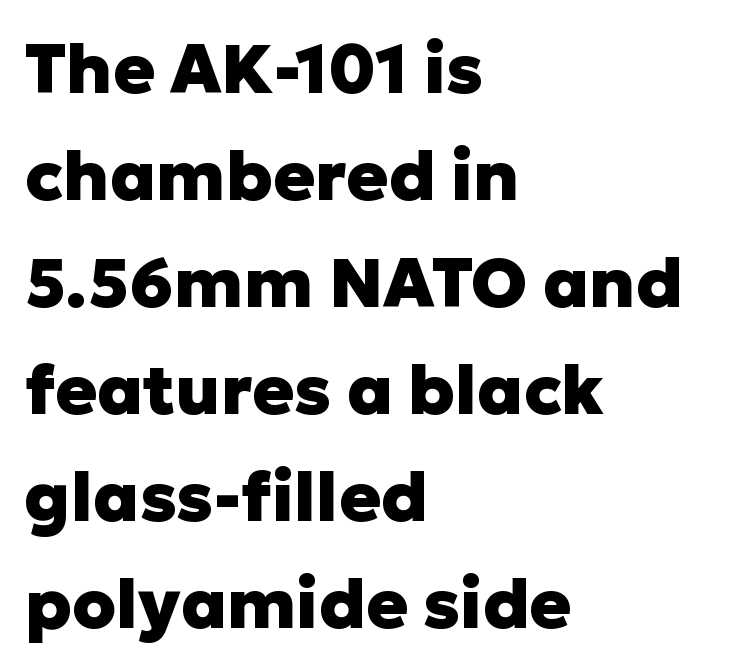
{"serif": "no", "italic": "no", "bold": "yes", "weight": "heavy", "width": "normal", "stroke_contrast": "low", "x_height": "medium", "monospaced": "no", "underline": "no", "align": "left", "line_spacing": "normal", "line_spacing_ratio": 1.55, "letter_spacing": "normal", "letter_spacing_em": 0.0, "glyph_px": 69}
